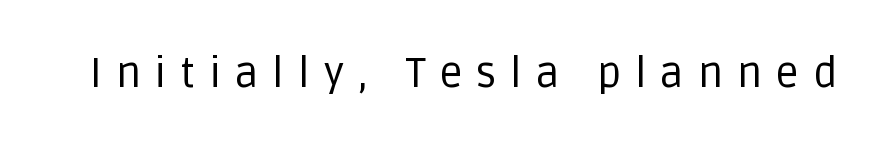
The specimen omits any rule beneath the text block's lines. These lines have a slow, spaced-out rhythm from letter to letter. Nothing sits at the stroke ends, so this counts as sans-serif. The passage shown is typed in a proportional face where columns would drift.
